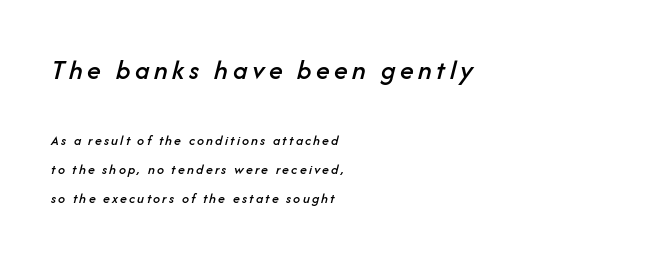
The image shows 28 px text type, italic (leaning right); set left-aligned, loose line spacing (2.07x), not underlined; the first (top) block is 2.0x larger; low stroke contrast and a medium x-height.
